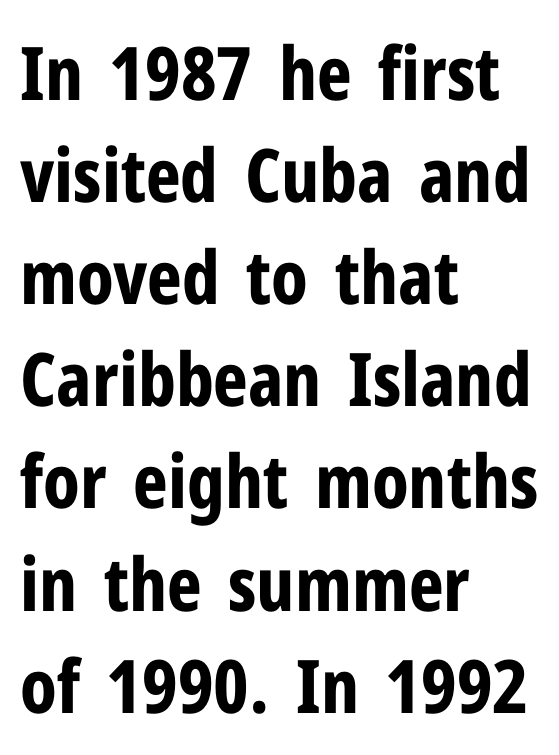
Pretty heavy lettering here — definitely bold. Upright lettering throughout. A typesetter would call this proportional, since set widths differ per character. This rendering uses left alignment, leaving the right contour irregular. A typesetter would call this leading conventional body-copy spacing. Is the letter spacing exaggerated? No — it looks like the ordinary default.
